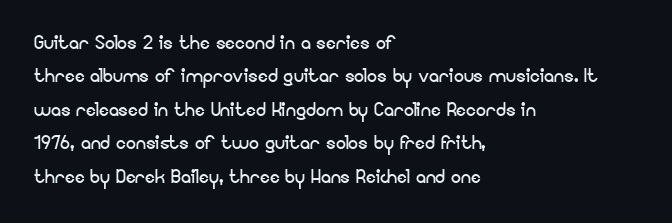
Notice how the stems are strictly vertical — no italics here. Clear beneath every line of the passage. Compared with typical paragraphs, the rows here are spaced about the same. The letters look calm and open, with moderate or lighter stems. Spacing between characters is what you'd get straight out of the box.
